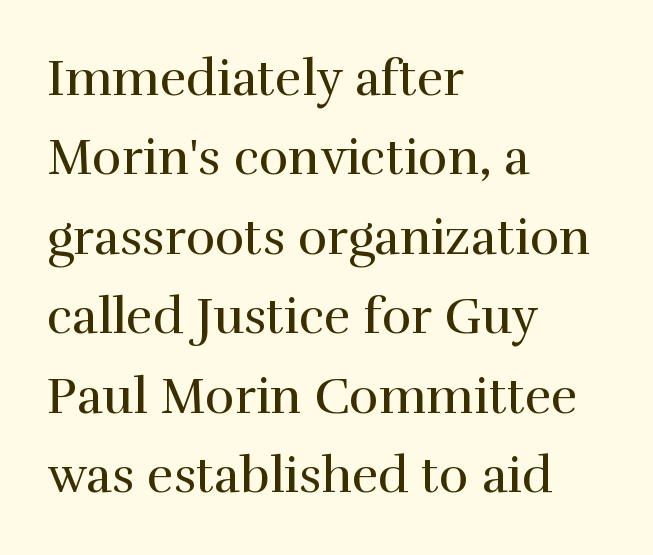
The image shows 50 px regular-weight serif type, upright; set left-aligned, normal line spacing (1.59x), normal letter spacing, not underlined; high stroke contrast and a medium x-height.
